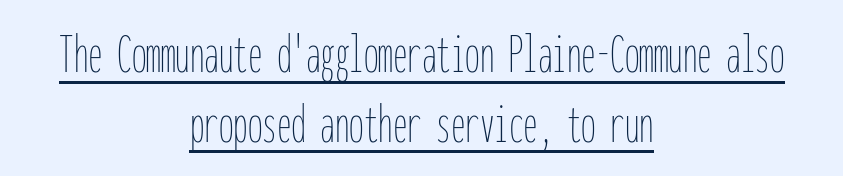
Q: Is the text bold? A: No.
Q: Is the text italic (slanted)? A: No, it is upright.
Q: Is the text underlined? A: Yes.
Q: How is the paragraph aligned? A: Centered.
Q: Is the spacing between letters normal or unusually wide? A: Normal.
Q: Width (condensed, normal, or wide)? A: Condensed.
Q: Stroke contrast? A: Low.
Q: x-height? A: Medium.
Q: Monospaced? A: Yes.
